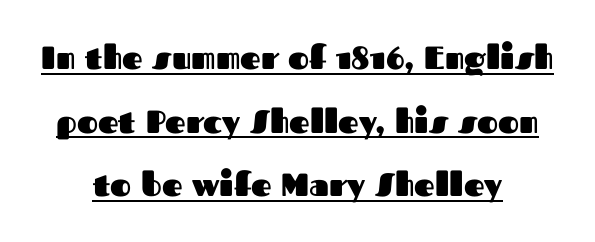
The image shows 32 px heavy sans-serif type, upright; set centered, loose line spacing (1.99x), normal letter spacing, underlined; medium stroke contrast and a medium x-height.
